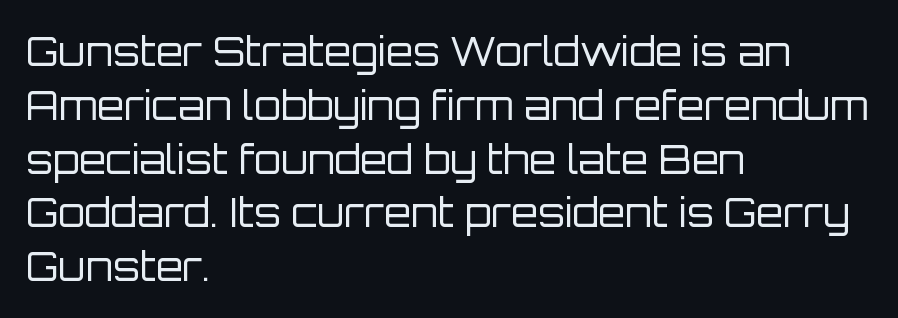
The image shows 39 px regular-weight sans-serif type, upright; set left-aligned, normal line spacing (1.38x), normal letter spacing, not underlined; low stroke contrast and a large x-height.
